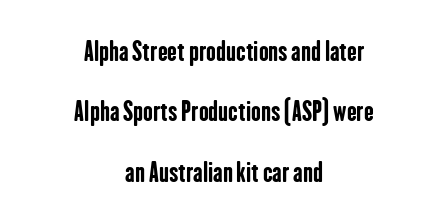
The typesetter chose a symmetrical, centered arrangement here. The space beneath each line is pristine and unruled. Italic: no, the glyphs are upright roman. Observe the ordinary spacing: letters are neighbours, not strangers.
